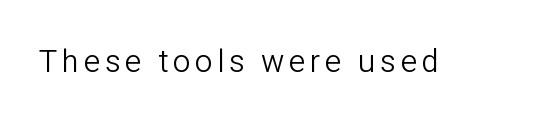
Observe the absence of serifs on each vertical stroke in this sample. Compared with a typical body face, this is equally light or lighter still. The baseline area is clear. Think of a printed novel: that variable character pitch is what you see here. Tall strokes in this sample are plumb rather than angled.
